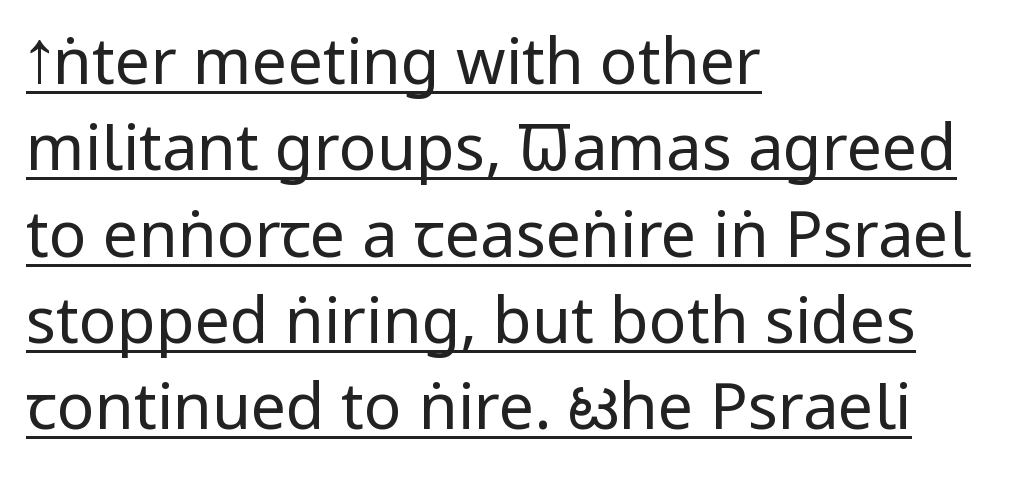
{"serif": "no", "italic": "no", "bold": "no", "weight": "regular", "width": "condensed", "stroke_contrast": "low", "x_height": "large", "monospaced": "no", "underline": "yes", "align": "left", "line_spacing": "normal", "line_spacing_ratio": 1.37, "letter_spacing": "normal", "letter_spacing_em": 0.0, "glyph_px": 63}
